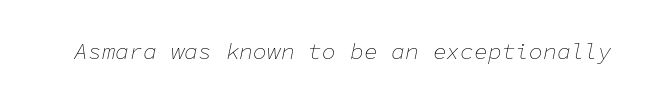
The image shows 23 px text type, italic (leaning right); set normal letter spacing, not underlined.
